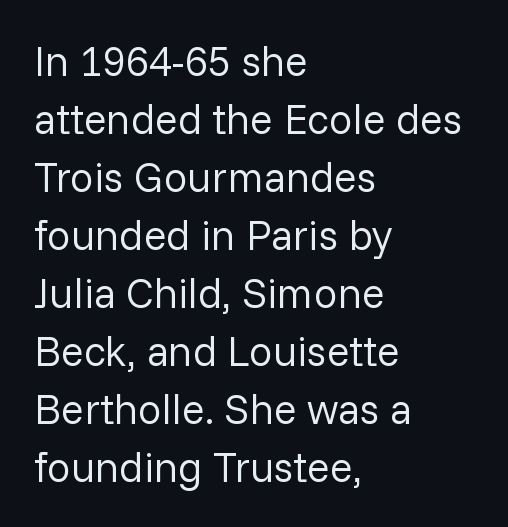
The image shows 42 px regular-weight sans-serif type, upright; set left-aligned, normal line spacing (1.38x), normal letter spacing, not underlined; low stroke contrast and a medium x-height.
